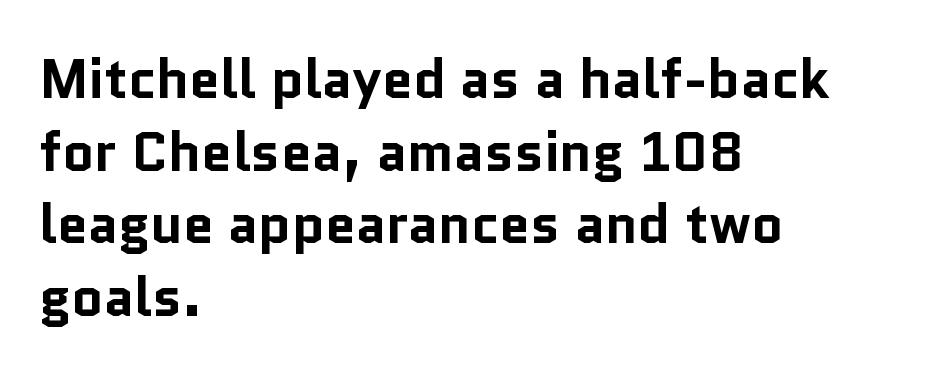
Rows of type keep a routine distance in the vertical direction. Its strokes are broad and dark, the hallmark of bold type. Note the varied advance widths — an 'i' is clearly narrower than an 'm'. Each word holds together tightly as a unit, with standard inter-letter gaps. Casual observation: everything's shoved over to the left. Grotesque or geometric, the face here clearly has no serifs.
